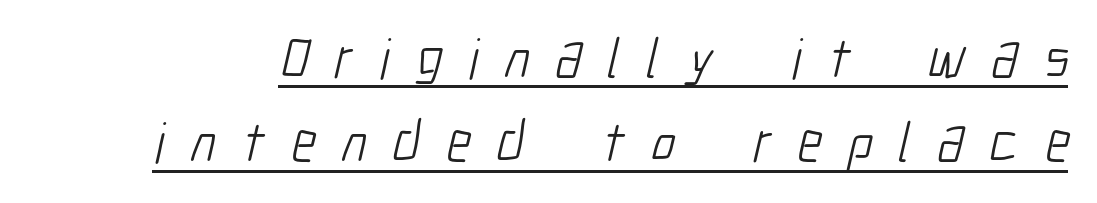
Loose tracking; the words dissolve into strings of separated letters. Is this a heavy cut? Hardly; it is regular or lighter. How would I describe the line gaps? Plain and ordinary. This sample uses a sans-serif face. The specimen includes a rule beneath the text block's lines. Each letter keeps its own natural width here, so spacing adapts to shape.
